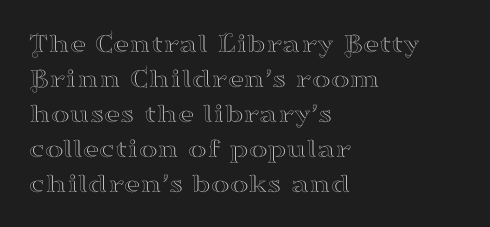
{"serif": "yes", "italic": "no", "width": "wide", "stroke_contrast": "high", "x_height": "small", "monospaced": "no", "underline": "no", "align": "left", "line_spacing": "normal", "line_spacing_ratio": 1.25, "letter_spacing": "normal", "letter_spacing_em": 0.0, "glyph_px": 28}
